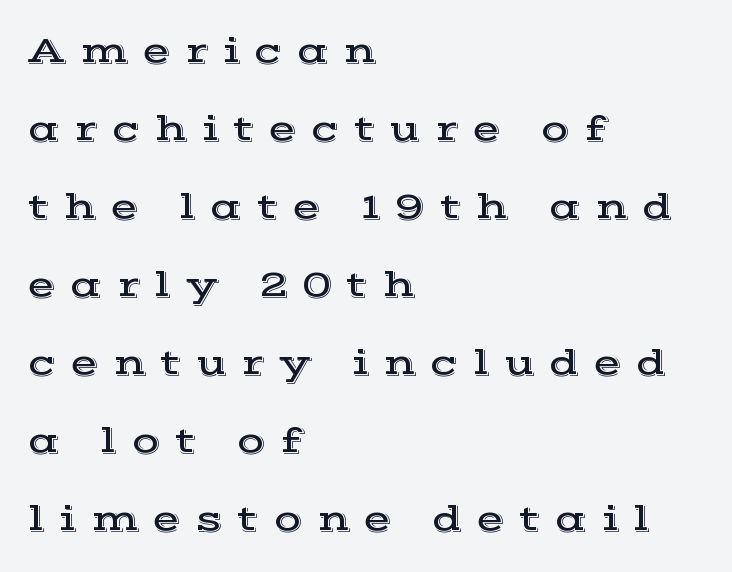
Q: Is the text italic (slanted)? A: No, it is upright.
Q: Is the typeface a serif or a sans-serif typeface? A: Serif.
Q: Is the text underlined? A: No.
Q: How is the paragraph aligned? A: Left-aligned.
Q: Is the spacing between letters normal or unusually wide? A: Unusually wide.
Q: Is the spacing between lines tight, normal or loose? A: Loose.
Q: Width (condensed, normal, or wide)? A: Wide.
Q: x-height? A: Medium.
Q: Monospaced? A: No.
